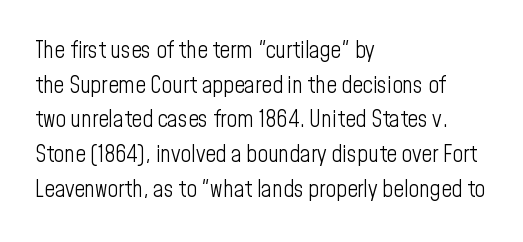
Vertical strokes here are truly vertical. Is the block centered? No — it sits flush against the left margin. Standard letterfit; no display-style spreading of the glyphs. This is not heavy type; no bold has been used.
